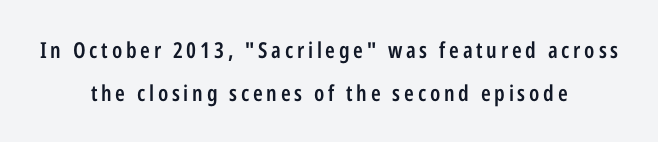
The image shows 22 px text type, upright; set centered, loose line spacing (1.95x), not underlined.
